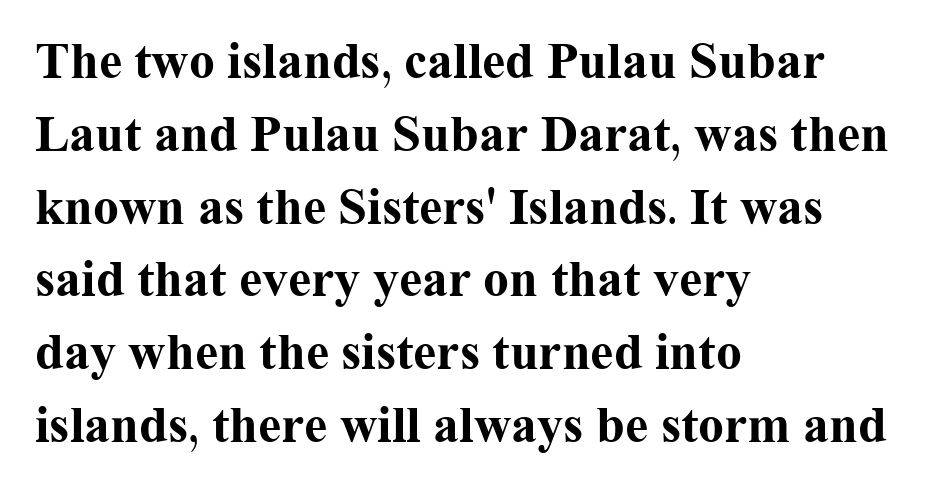
Here the designer chose a conventional face with non-uniform glyph widths. I'd call this a serif setting — the letters wear small feet. The ragged edge is on the right, which tells us the setting is flush left. Bold? Absolutely — the strokes are thick and heavy. Compared with typical paragraphs, the rows here are spaced about the same. This is the regular roman posture of the typeface.
